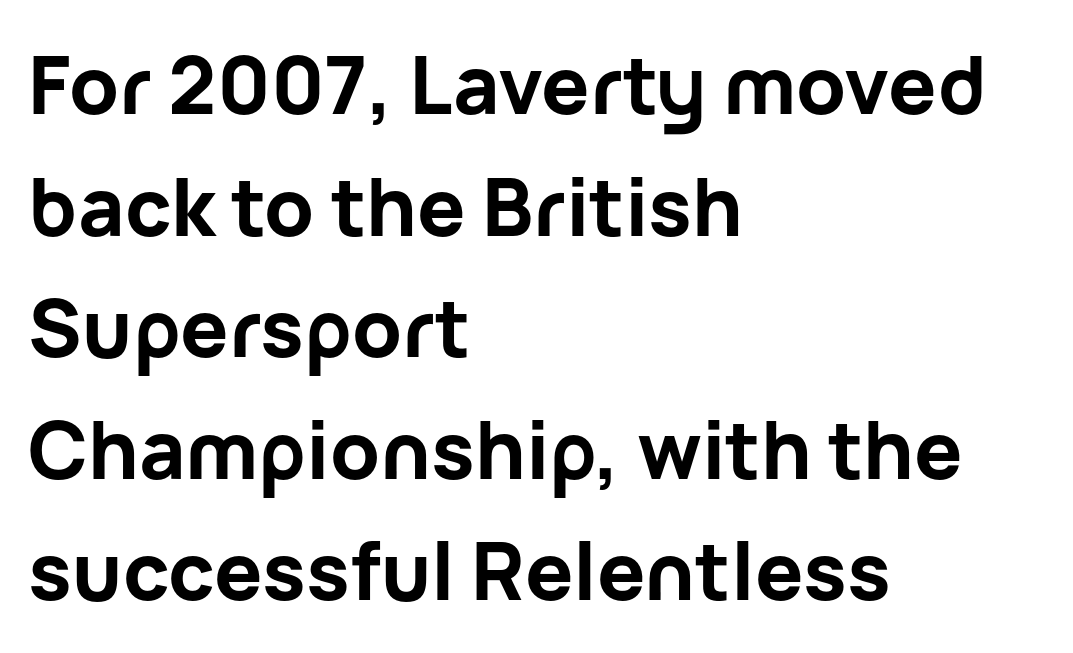
Q: Is the text bold? A: Yes.
Q: Is the text italic (slanted)? A: No, it is upright.
Q: Is the typeface a serif or a sans-serif typeface? A: Sans-serif.
Q: Is the text underlined? A: No.
Q: How is the paragraph aligned? A: Left-aligned.
Q: Is the spacing between letters normal or unusually wide? A: Normal.
Q: Is the spacing between lines tight, normal or loose? A: Normal.
Q: Width (condensed, normal, or wide)? A: Normal.
Q: Stroke contrast? A: Low.
Q: x-height? A: Medium.
Q: Monospaced? A: No.
